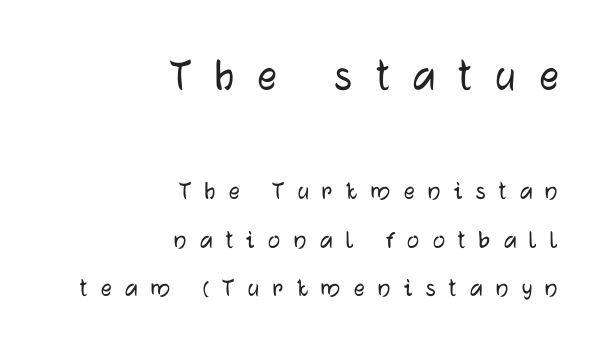
The image shows 48 px sans-serif type, upright; set right-aligned, line spacing 1.79x, unusually wide letter spacing (+0.49 em), not underlined; the first (top) block is 1.78x larger; low stroke contrast and a medium x-height.
